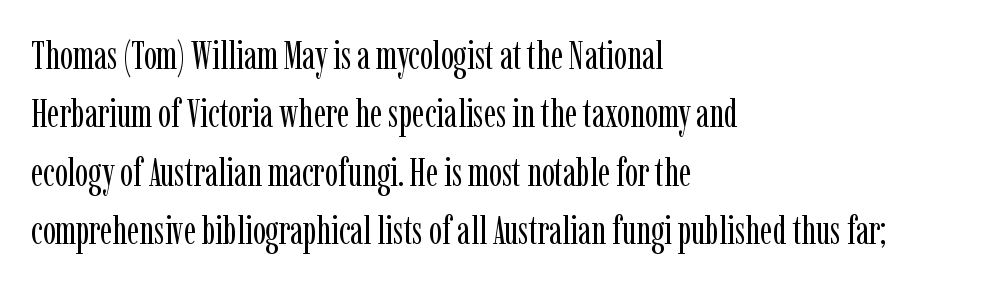
The image shows 39 px regular-weight, condensed serif type, upright; set left-aligned, normal line spacing (1.5x), normal letter spacing, not underlined; low stroke contrast and a medium x-height.
